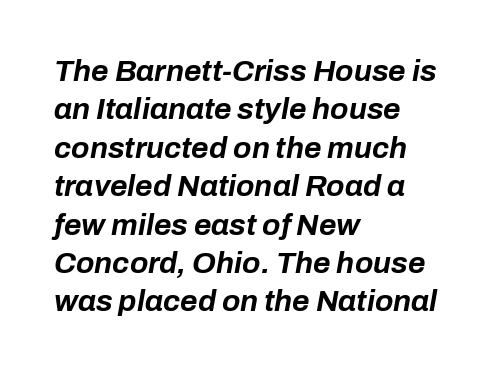
The image shows 30 px bold type, italic (leaning right); set left-aligned, normal line spacing (1.28x), normal letter spacing, not underlined; low stroke contrast and a medium x-height.
